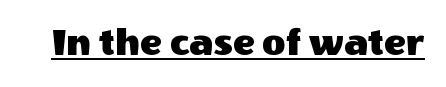
Q: Is the text italic (slanted)? A: No, it is upright.
Q: Is the typeface a serif or a sans-serif typeface? A: Sans-serif.
Q: Is the text underlined? A: Yes.
Q: Is the spacing between letters normal or unusually wide? A: Normal.
Q: Width (condensed, normal, or wide)? A: Normal.
Q: x-height? A: Large.
Q: Monospaced? A: No.
